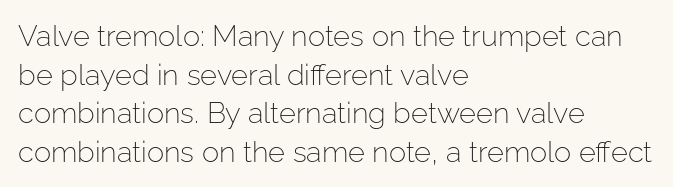
The image shows 29 px light sans-serif type, upright; set left-aligned, normal line spacing (1.33x), normal letter spacing, not underlined; low stroke contrast and a medium x-height.
